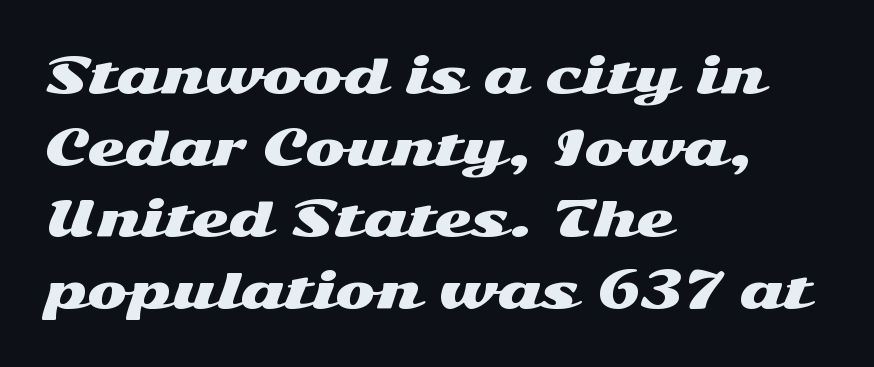
{"serif": "no", "width": "wide", "stroke_contrast": "medium", "x_height": "medium", "monospaced": "no", "underline": "no", "align": "left", "line_spacing": "normal", "line_spacing_ratio": 1.49, "letter_spacing": "normal", "letter_spacing_em": 0.0, "glyph_px": 48}
